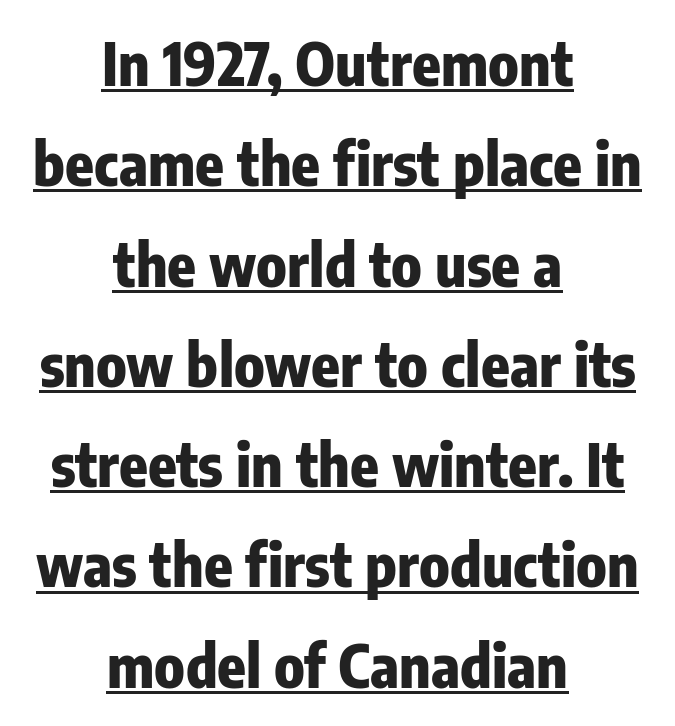
Interline gaps are of average width in this sample. This sample uses plain, unmodified letter spacing. Both edges are ragged and mirror each other, which tells us the setting is centered. Each line of the rendering has a horizontal stroke beneath the glyphs. The characters display no serif detailing; their extremities are plain. These lines carry a lot of weight — the face is fully bold.
